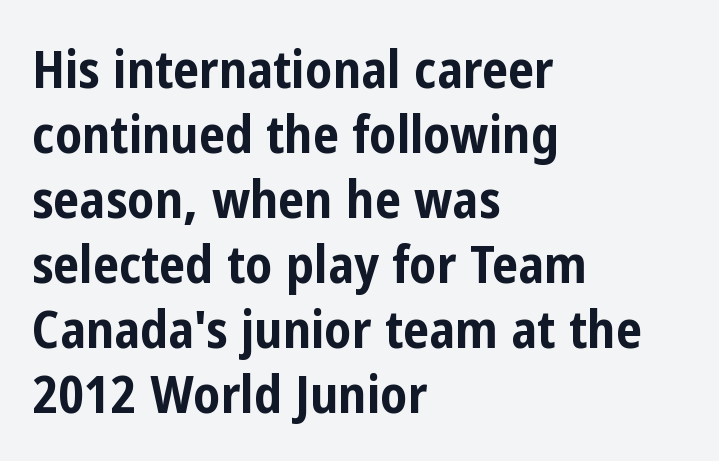
{"serif": "no", "italic": "no", "bold": "yes", "weight": "bold", "width": "condensed", "stroke_contrast": "low", "x_height": "medium", "monospaced": "no", "underline": "no", "align": "left", "line_spacing": "normal", "line_spacing_ratio": 1.25, "letter_spacing": "normal", "letter_spacing_em": 0.0, "glyph_px": 52}
